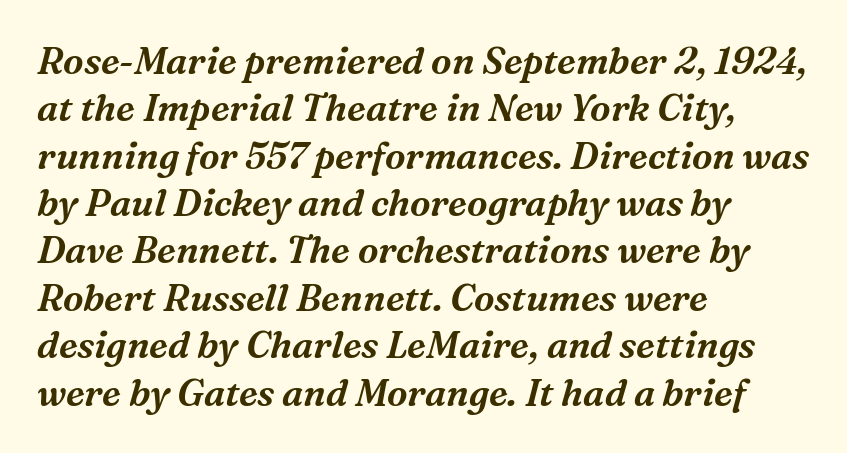
The image shows 37 px serif type, italic (leaning right); set left-aligned, normal line spacing (1.28x), normal letter spacing, not underlined; medium stroke contrast and a medium x-height.
